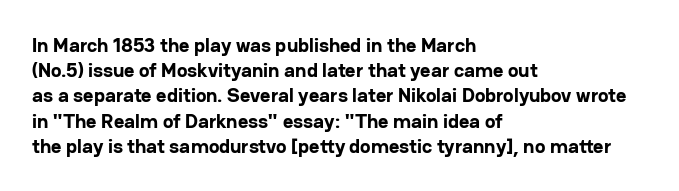
The space directly below the letters is spotless. This rendering uses left alignment, leaving the right contour irregular. The typography opts for an upright posture over an oblique one. Each word holds together tightly as a unit, with standard inter-letter gaps. Pretty heavy lettering here — definitely bold.
